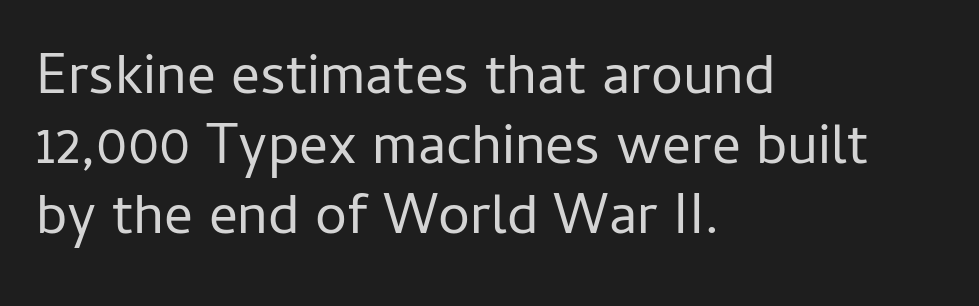
Q: Is the text bold? A: No.
Q: Is the text italic (slanted)? A: No, it is upright.
Q: Is the typeface a serif or a sans-serif typeface? A: Sans-serif.
Q: Is the text underlined? A: No.
Q: How is the paragraph aligned? A: Left-aligned.
Q: Is the spacing between letters normal or unusually wide? A: Normal.
Q: Width (condensed, normal, or wide)? A: Normal.
Q: Stroke contrast? A: Low.
Q: x-height? A: Medium.
Q: Monospaced? A: No.
